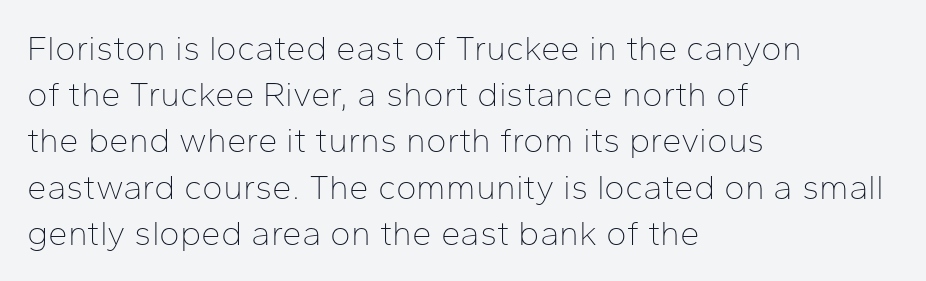
The designer left line spacing at the default. No italicization has been applied; the sample stays upright. Descenders hang freely into open space. The weight tops out at a normal text grade.
